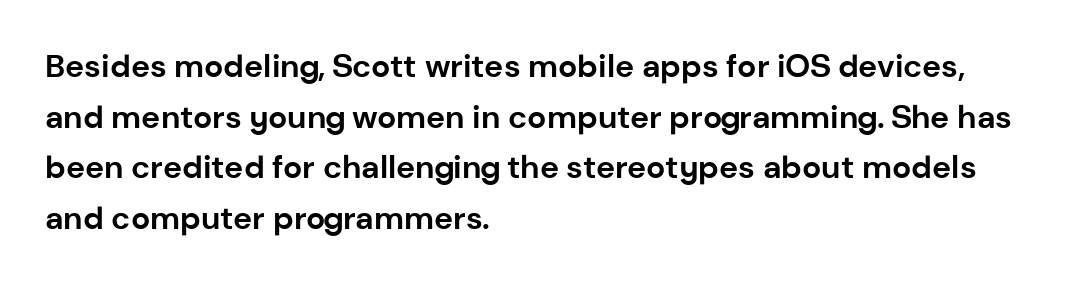
Notice how thick the strokes are: this is what a full bold looks like. The typeface chosen for these lines omits serifs. This sample has the flowing, uneven cadence of proportional lettering. The lines in this sample share a left origin and differ only in where they stop. These lines keep a tight, regular rhythm from letter to letter.
